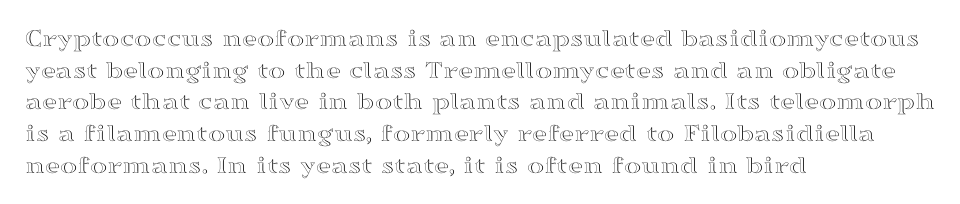
The lettering stays uniformly vertical, giving the passage a roman look. The baseline area is clear. The setting favours the left margin, as ordinary paragraphs usually do. These lines keep a tight, regular rhythm from letter to letter.
